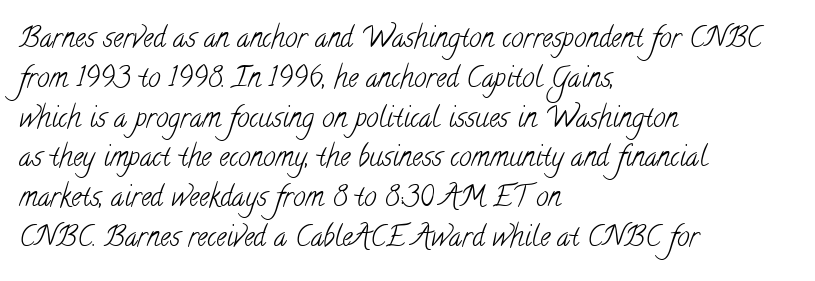
The image shows 28 px light, condensed type; set left-aligned, normal line spacing (1.42x), normal letter spacing, not underlined; low stroke contrast and a small x-height.
